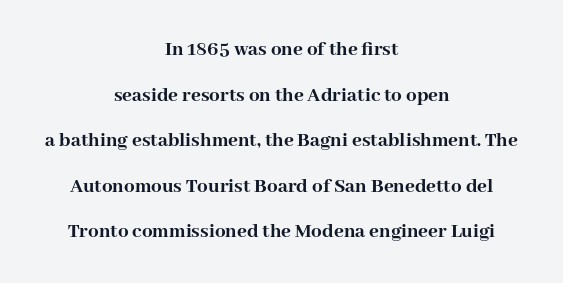
Line spacing here is loose. One-word summary of the alignment: center. Unmarked baselines from the first word to the last. A dark, heavy texture on the line: the type is bold. A typesetter would mark this as roman, not italic. The horizontal fit of the characters is conventional and even.
